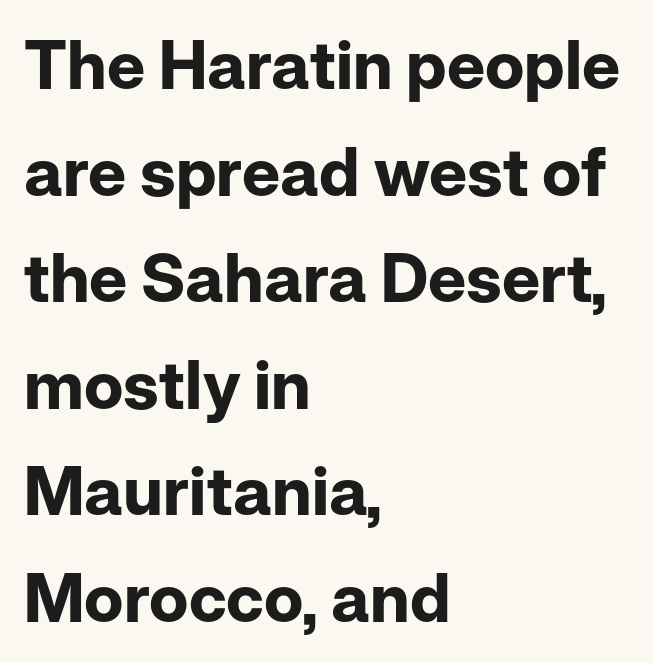
The image shows 67 px bold sans-serif type, upright; set left-aligned, normal line spacing (1.59x), normal letter spacing, not underlined; low stroke contrast and a medium x-height.
